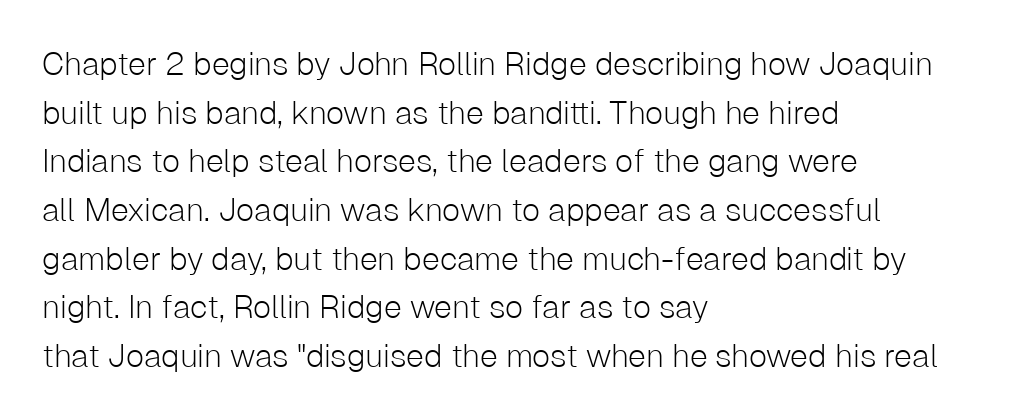
{"serif": "no", "italic": "no", "bold": "no", "weight": "light", "width": "normal", "stroke_contrast": "low", "x_height": "medium", "monospaced": "no", "underline": "no", "align": "left", "line_spacing": "normal", "line_spacing_ratio": 1.52, "letter_spacing": "normal", "letter_spacing_em": 0.0, "glyph_px": 32}
